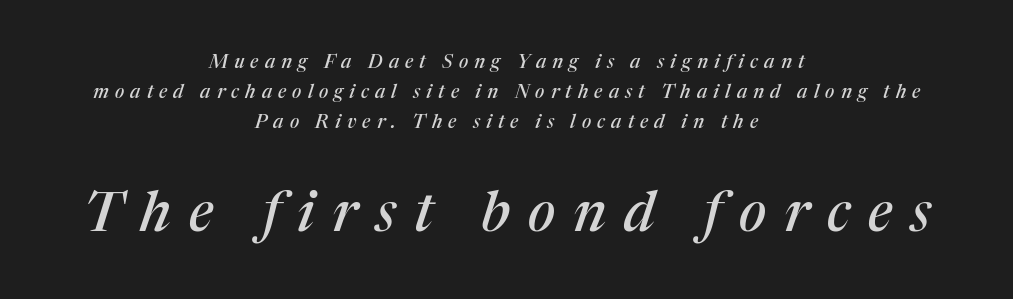
Q: Is the text italic (slanted)? A: Yes, it leans right by about 17 degrees.
Q: Is the typeface a serif or a sans-serif typeface? A: Serif.
Q: Is the text underlined? A: No.
Q: How is the paragraph aligned? A: Centered.
Q: Is the spacing between letters normal or unusually wide? A: Unusually wide.
Q: Is the spacing between lines tight, normal or loose? A: Normal.
Q: Which block of text is set in a larger size, the first (top) or the second (bottom)? A: The second (bottom) one.
Q: Width (condensed, normal, or wide)? A: Normal.
Q: Stroke contrast? A: Medium.
Q: x-height? A: Medium.
Q: Monospaced? A: No.
